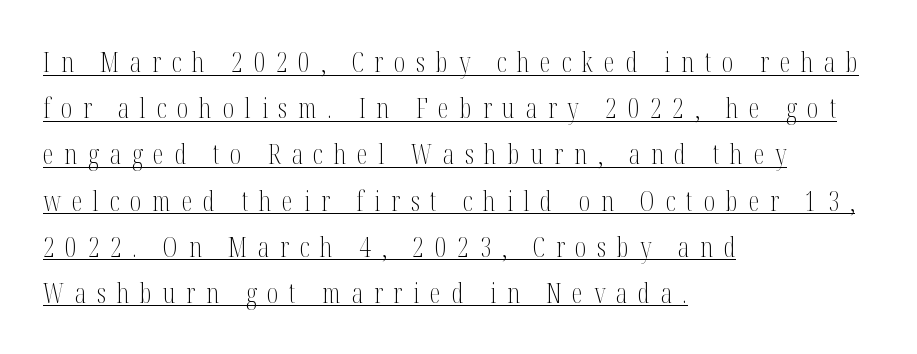
Do the letters lean? They stand straight. This rendering uses left alignment, leaving the right contour irregular. The gaps between neighbouring characters are conspicuously large. Caption: lettering with a line underneath.
